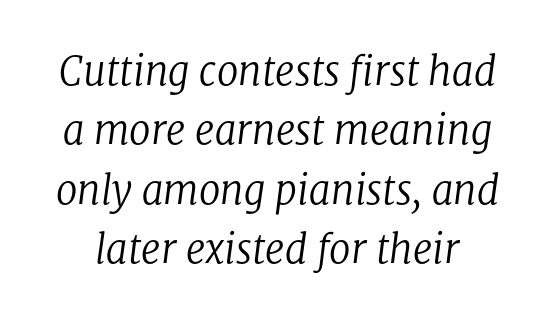
{"serif": "yes", "italic": "yes", "lean": "right", "slant_degrees": 8, "bold": "no", "weight": "regular", "width": "normal", "stroke_contrast": "low", "x_height": "medium", "monospaced": "no", "underline": "no", "line_spacing": "normal", "line_spacing_ratio": 1.52, "letter_spacing": "normal", "letter_spacing_em": 0.0, "glyph_px": 39}
